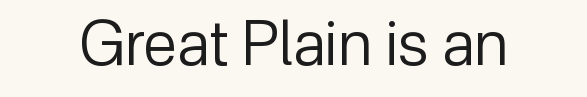
You could not count columns in this text — the font is proportionally spaced. The letters sit at their default tracking, neither squeezed nor spread. Anything drawn beneath the words? Only blank space. Upright lettering throughout. I'd call this a sans setting — the letters go barefoot. Is the stroke heavy? The answer is a plain regular-or-lighter.
